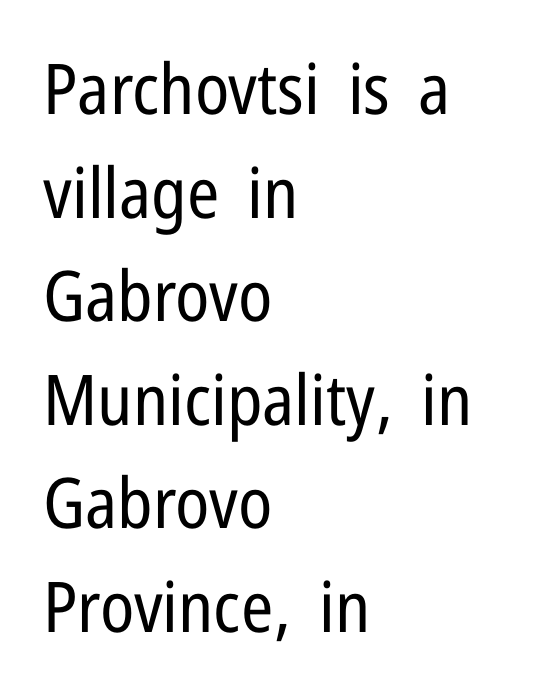
The image shows 70 px regular-weight, condensed sans-serif type, upright; set left-aligned, normal line spacing (1.48x), normal letter spacing, not underlined; low stroke contrast and a medium x-height.
